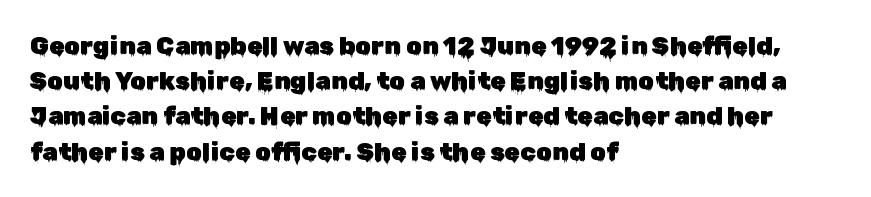
Q: Is the text italic (slanted)? A: No, it is upright.
Q: Is the text underlined? A: No.
Q: How is the paragraph aligned? A: Left-aligned.
Q: Is the spacing between letters normal or unusually wide? A: Normal.
Q: Is the spacing between lines tight, normal or loose? A: Normal.
